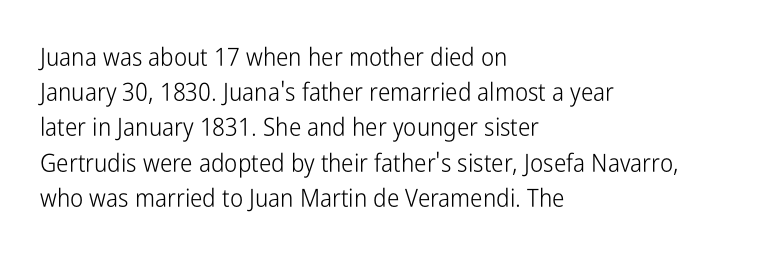
Weight: not bold — regular or lighter. Summary of vertical rhythm: regular, with standard interline spacing. Italic? Not at all — the glyphs are vertical. Words appear dense and cohesive because spacing is normal. Glance below the letters and you will spot only blank space.
